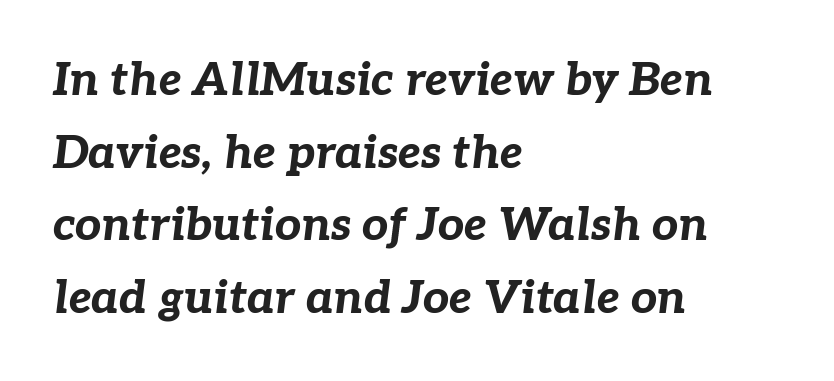
Q: Is the text bold? A: Yes.
Q: Is the text italic (slanted)? A: Yes, it leans right by about 7 degrees.
Q: Is the text underlined? A: No.
Q: How is the paragraph aligned? A: Left-aligned.
Q: Is the spacing between letters normal or unusually wide? A: Normal.
Q: Is the spacing between lines tight, normal or loose? A: Normal.
Q: Width (condensed, normal, or wide)? A: Normal.
Q: Stroke contrast? A: Low.
Q: x-height? A: Medium.
Q: Monospaced? A: No.
